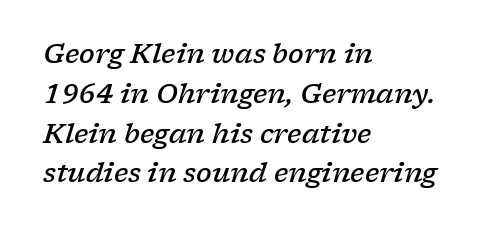
The image shows 26 px text type, italic (leaning right); set left-aligned, normal line spacing (1.53x), normal letter spacing, not underlined.
